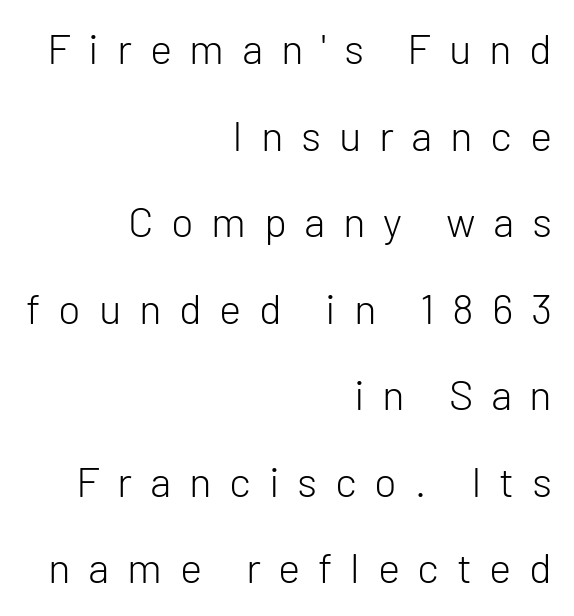
The image shows 42 px light sans-serif type, upright; set right-aligned, loose line spacing (2.06x), unusually wide letter spacing (+0.42 em), not underlined; low stroke contrast and a medium x-height.
